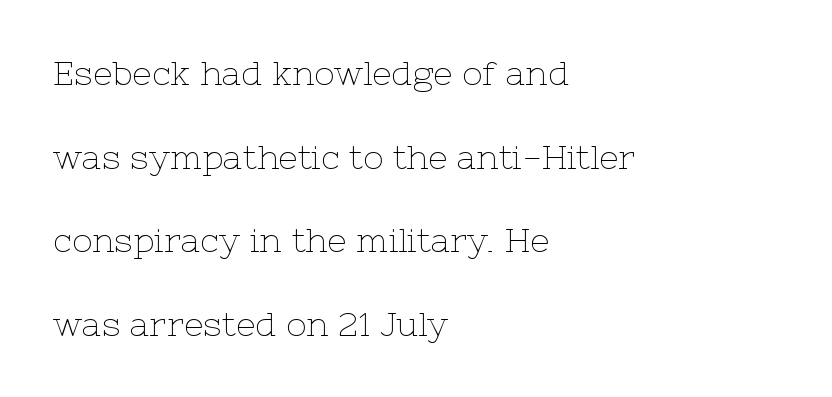
The image shows 34 px thin serif type, upright; set left-aligned, loose line spacing (2.46x), normal letter spacing, not underlined; low stroke contrast and a medium x-height.
